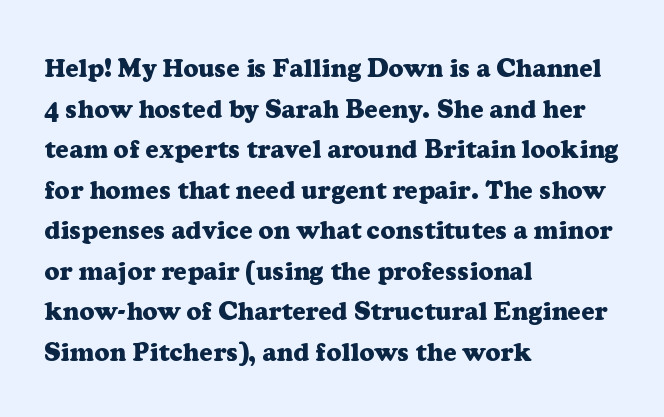
Students, note that the glyphs here touch the page at normal intervals. Lines of text with bare space underneath. Short and long lines alike share a common starting point at left. The font's upright variant was chosen for this text.
